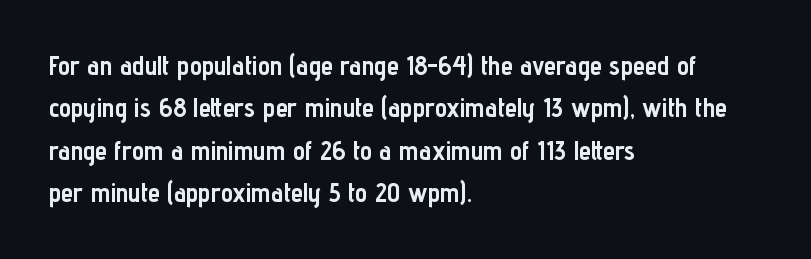
The axis of the letterforms is exactly vertical. The passage is arranged the way most books set body copy — flush left. Beneath every word, the page is bare. Summary of weight: heavy, a full bold. In terms of leading, this rendering sits right in the middle.
